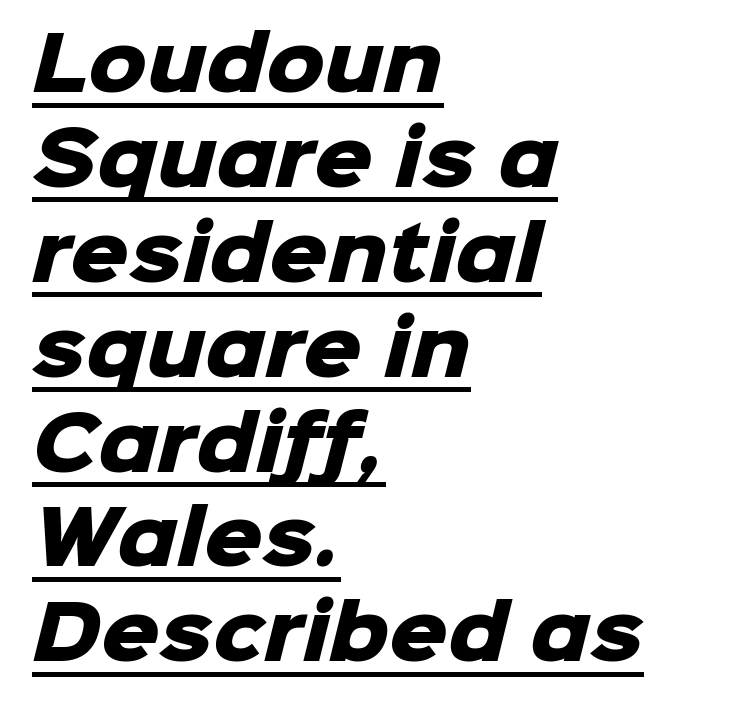
One glance says typical: line gaps are just what's usual. Underline: present. The letters sit at their default tracking, neither squeezed nor spread. What kind of face is this? One without serifs — a sans. Layout note: lines flush left.
